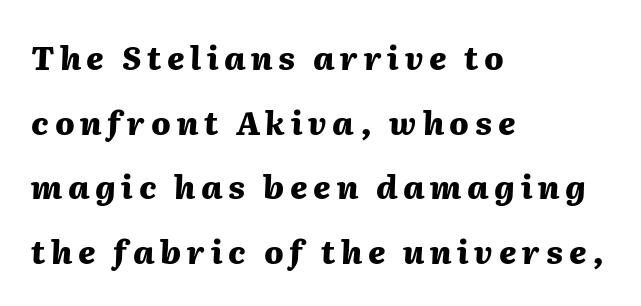
These words are printed bold, with thick strokes throughout. The space beneath each line is pristine and unruled. Does the leading feel generous? Absolutely, it's lavish. The rendering anchors every line to the left-hand side.
